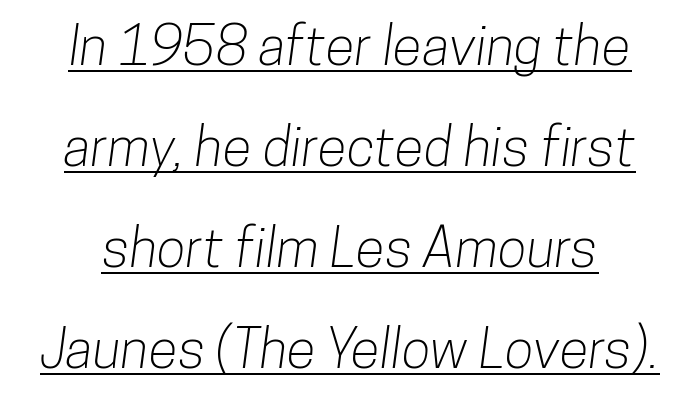
{"serif": "no", "width": "condensed", "stroke_contrast": "low", "x_height": "medium", "monospaced": "no", "underline": "yes", "line_spacing_ratio": 1.87, "letter_spacing": "normal", "letter_spacing_em": 0.0, "glyph_px": 54}
